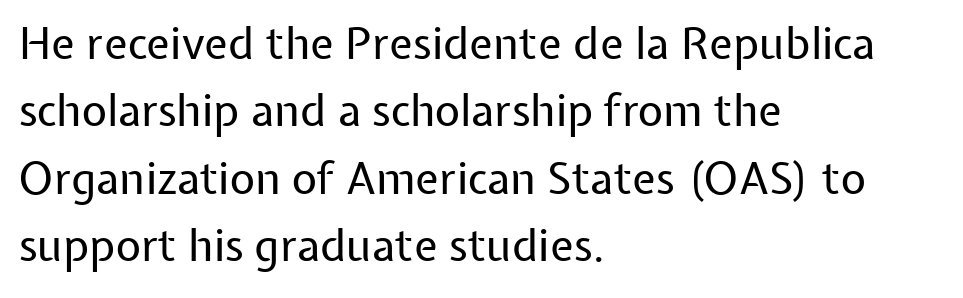
The image shows 44 px regular-weight sans-serif type, upright; set left-aligned, normal line spacing (1.53x), normal letter spacing, not underlined; low stroke contrast and a medium x-height.
